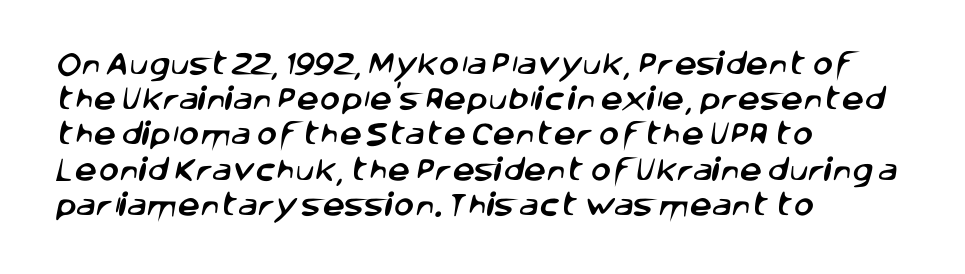
{"underline": "no", "align": "left", "line_spacing": "normal", "line_spacing_ratio": 1.41, "letter_spacing": "normal", "letter_spacing_em": 0.0, "glyph_px": 25}
